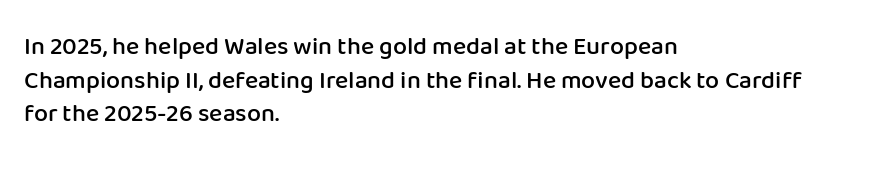
The image shows 25 px text type, upright; set left-aligned, normal line spacing (1.35x), normal letter spacing, not underlined.
